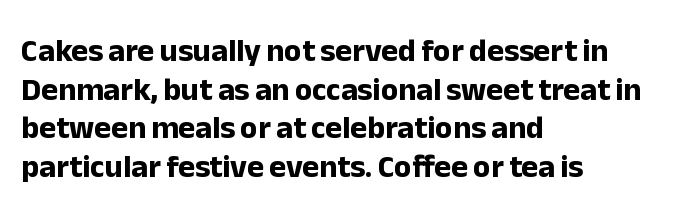
The image shows 32 px bold sans-serif type, upright; set left-aligned, line spacing 1.21x, normal letter spacing, not underlined; low stroke contrast and a medium x-height.
